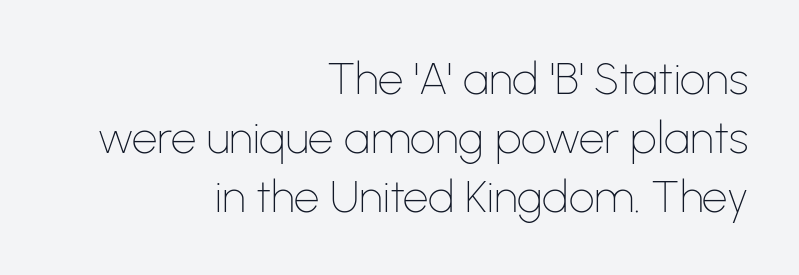
The image shows 45 px thin sans-serif type, upright; set right-aligned, normal line spacing (1.31x), normal letter spacing, not underlined; low stroke contrast and a medium x-height.
